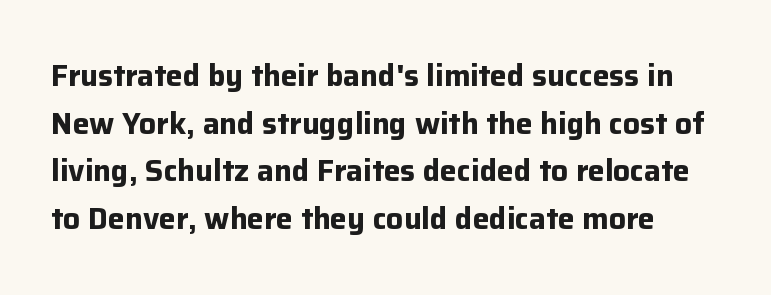
{"serif": "no", "italic": "no", "bold": "yes", "weight": "bold", "width": "normal", "stroke_contrast": "low", "x_height": "medium", "monospaced": "no", "underline": "no", "line_spacing": "normal", "line_spacing_ratio": 1.59, "letter_spacing": "normal", "letter_spacing_em": 0.0, "glyph_px": 30}
